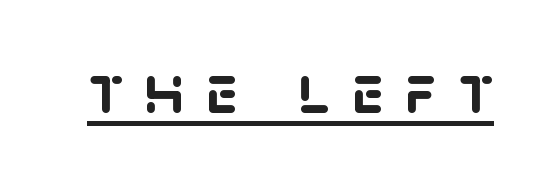
Q: Is the text bold? A: Yes.
Q: Is the typeface a serif or a sans-serif typeface? A: Sans-serif.
Q: Is the text underlined? A: Yes.
Q: Is the spacing between letters normal or unusually wide? A: Unusually wide.
Q: Width (condensed, normal, or wide)? A: Normal.
Q: Stroke contrast? A: Low.
Q: x-height? A: Large.
Q: Monospaced? A: No.
